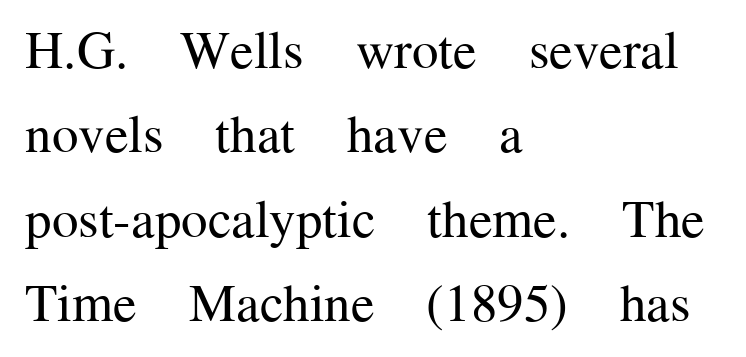
In CSS terms this would be text-align: left. Unlike a clean sans, this face finishes its strokes with serifs. The gap between lines stays unmarked. Heft: none added — not bold. A typesetter would call this proportional, since set widths differ per character. This sample keeps an unexceptional amount of space between lines.
